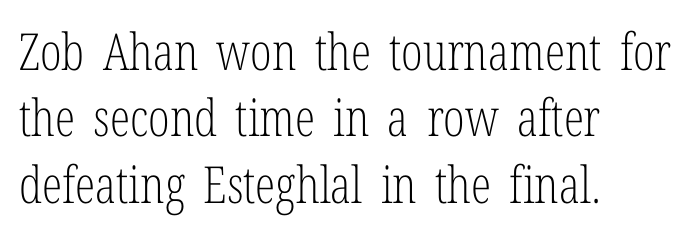
{"serif": "yes", "italic": "no", "bold": "no", "weight": "light", "width": "condensed", "stroke_contrast": "low", "x_height": "medium", "monospaced": "no", "underline": "no", "align": "left", "line_spacing": "normal", "line_spacing_ratio": 1.3, "letter_spacing": "normal", "letter_spacing_em": 0.0, "glyph_px": 51}
